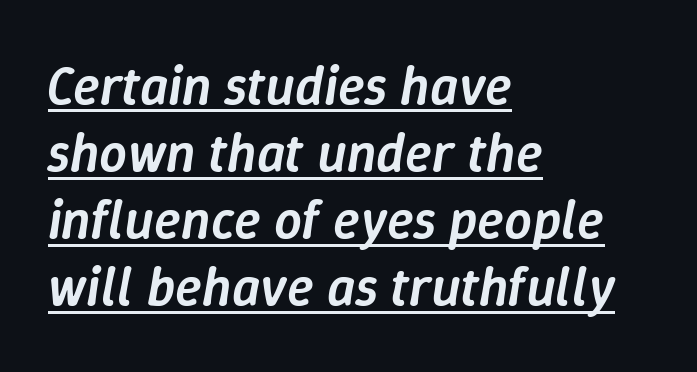
The image shows 55 px semibold type, italic (leaning right); set left-aligned, line spacing 1.22x, normal letter spacing, underlined; low stroke contrast and a medium x-height.
